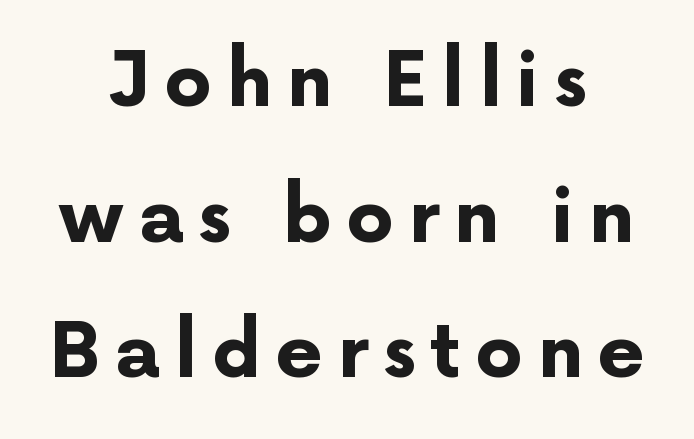
{"serif": "no", "italic": "no", "bold": "yes", "weight": "bold", "width": "normal", "stroke_contrast": "low", "x_height": "medium", "monospaced": "no", "underline": "no", "align": "center", "line_spacing_ratio": 1.81, "glyph_px": 75}
